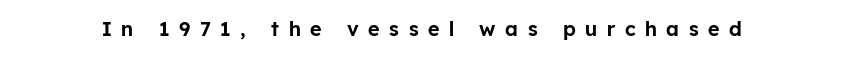
The image shows 20 px text type, upright; set unusually wide letter spacing (+0.48 em), not underlined.
